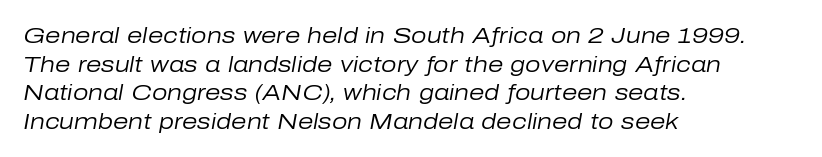
The image shows 22 px text type, italic (leaning right); set left-aligned, normal line spacing (1.3x), normal letter spacing, not underlined.
